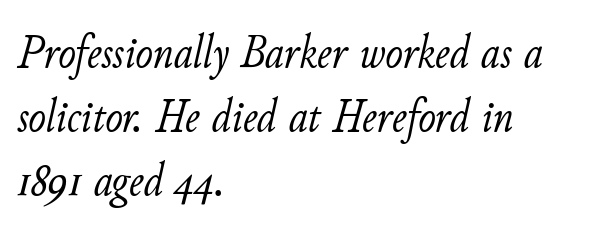
The rendering uses natural spacing where letterforms have individual widths. Students, note that the glyphs here touch the page at normal intervals. Heft: none added — not bold. An italicized treatment has been applied to the whole sample.
